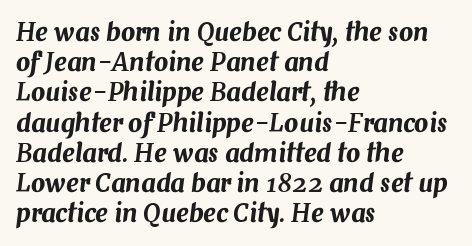
{"italic": "yes", "lean": "right", "slant_degrees": 7, "underline": "no", "align": "left", "line_spacing_ratio": 1.21, "letter_spacing": "normal", "letter_spacing_em": 0.0, "glyph_px": 25}
